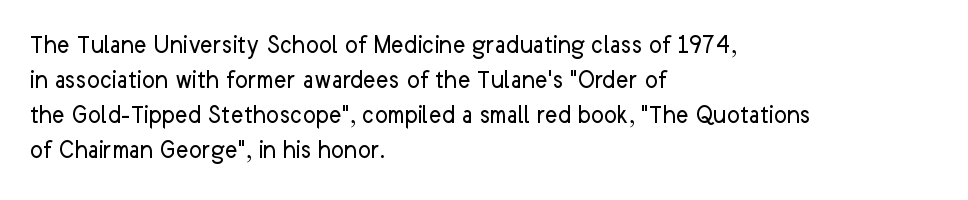
Q: Is the text bold? A: No.
Q: Is the text italic (slanted)? A: No, it is upright.
Q: Is the text underlined? A: No.
Q: How is the paragraph aligned? A: Left-aligned.
Q: Is the spacing between letters normal or unusually wide? A: Normal.
Q: Is the spacing between lines tight, normal or loose? A: Normal.
